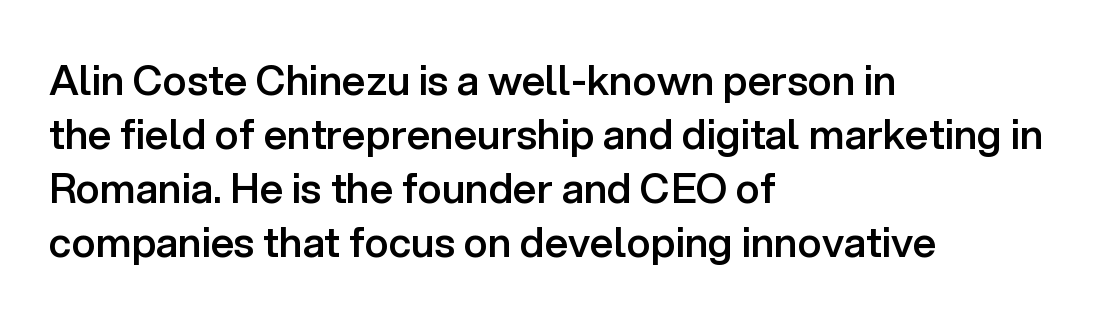
The image shows 41 px semibold sans-serif type, upright; set left-aligned, normal line spacing (1.32x), normal letter spacing, not underlined; low stroke contrast and a medium x-height.
